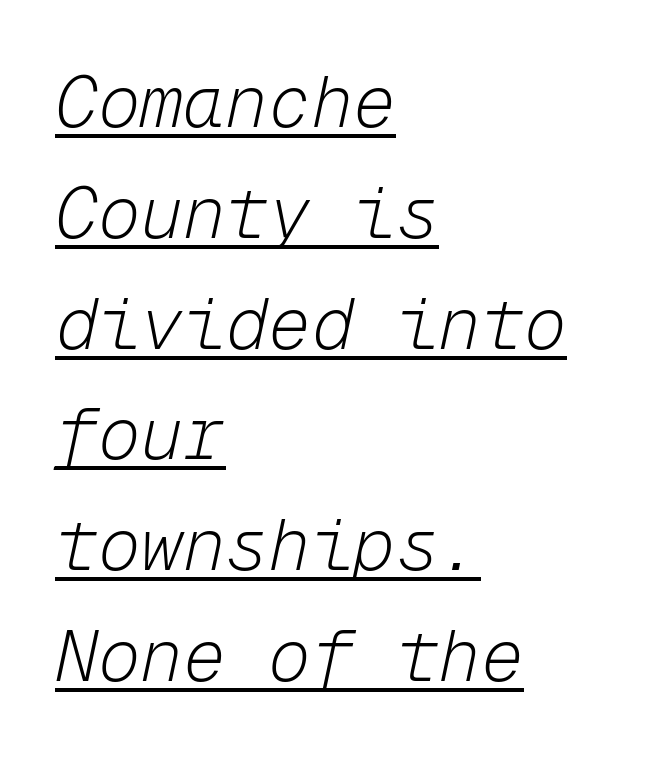
The image shows 71 px light type, italic (leaning right), monospaced; set left-aligned, normal line spacing (1.56x), normal letter spacing, underlined; low stroke contrast and a medium x-height.
